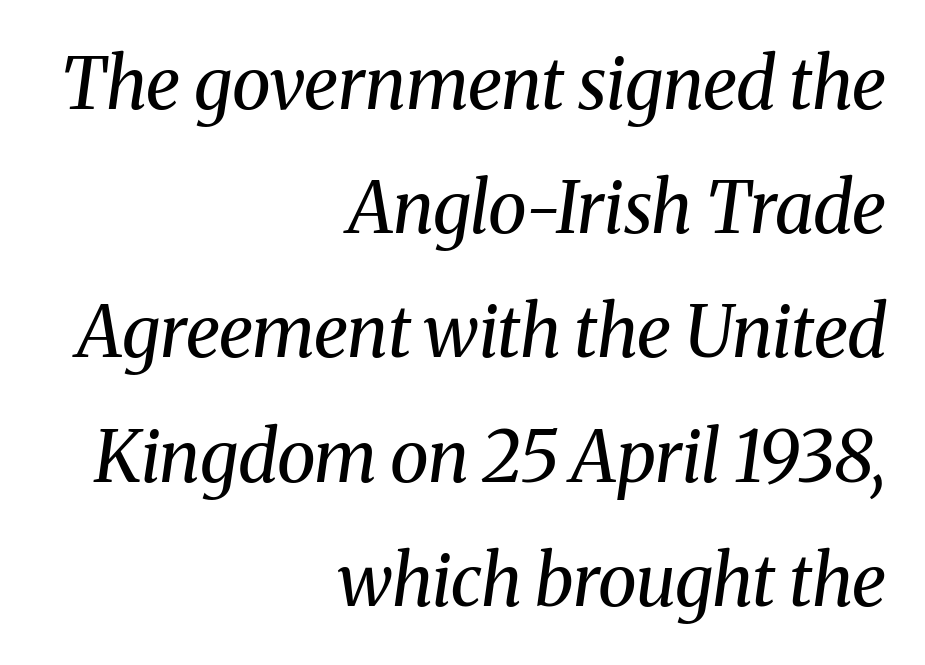
Each line ends at the same right margin while the left side varies. Spacing verdict: proportional, widths tailored to each character. The passage shown has conventional tracking throughout. The characters are drawn with everyday or finer stroke widths. The passage shown leans; its letterforms are oblique. This sample uses a serif face.
